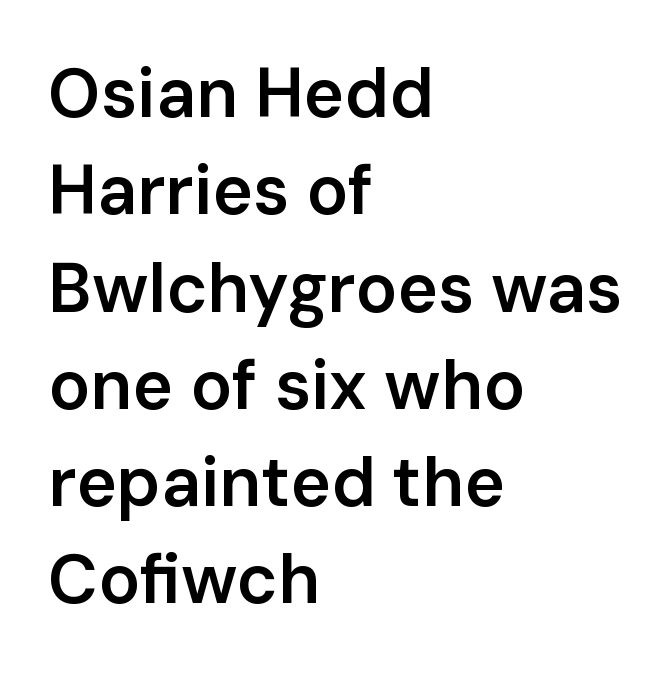
{"serif": "no", "italic": "no", "bold": "semi", "weight": "semibold", "width": "normal", "stroke_contrast": "low", "x_height": "medium", "monospaced": "no", "underline": "no", "align": "left", "line_spacing": "normal", "line_spacing_ratio": 1.41, "letter_spacing": "normal", "letter_spacing_em": 0.0, "glyph_px": 69}
